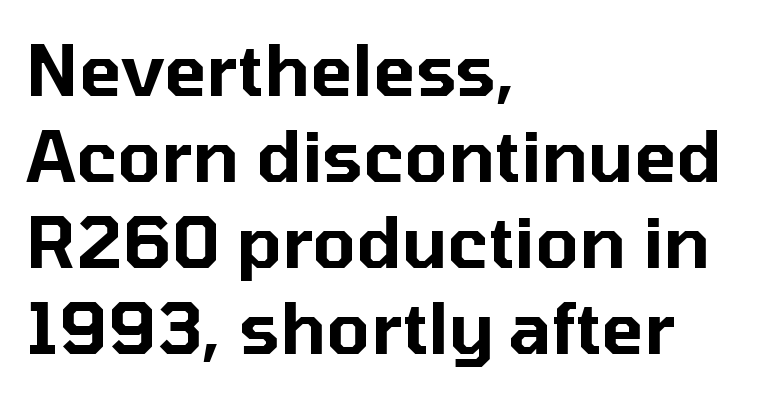
{"serif": "no", "italic": "no", "width": "normal", "stroke_contrast": "low", "x_height": "medium", "monospaced": "no", "underline": "no", "align": "left", "line_spacing_ratio": 1.23, "letter_spacing": "normal", "letter_spacing_em": 0.0, "glyph_px": 70}
